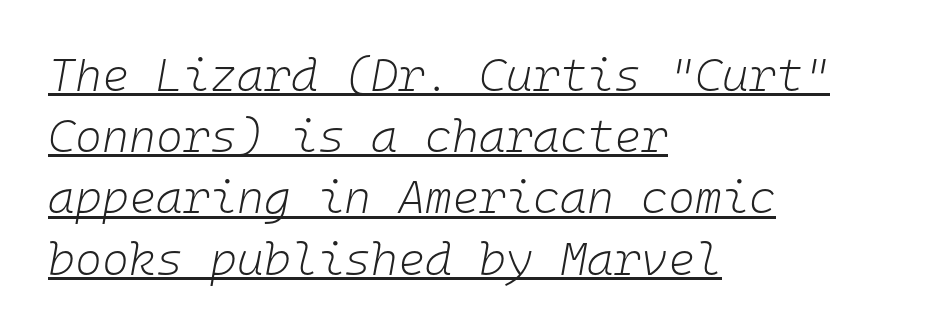
The image shows 46 px light type, italic (leaning right), monospaced; set left-aligned, normal line spacing (1.33x), normal letter spacing, underlined; low stroke contrast and a medium x-height.
